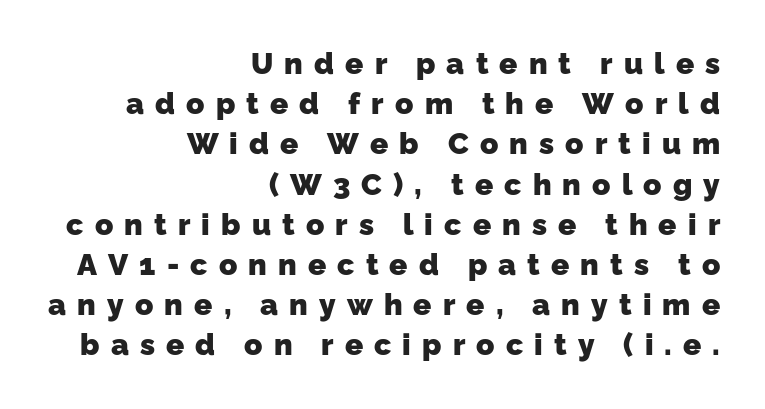
The text block is weighted toward the right margin, trailing off unevenly leftward. What weight is shown? A full bold with thick strokes. Think of a printed novel: that variable character pitch is what you see here. Honestly, there is no underline to notice here at all.
